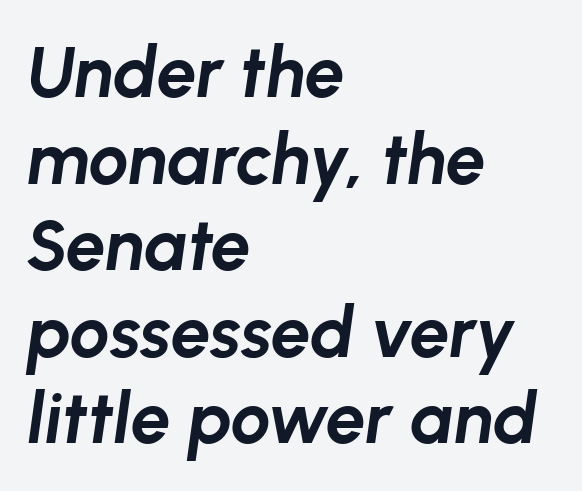
Line beginnings align vertically; line endings do not. The text carries the slant typical of an italic or oblique font. Underline: absent. The gaps between neighbouring characters are ordinary and unremarkable.
